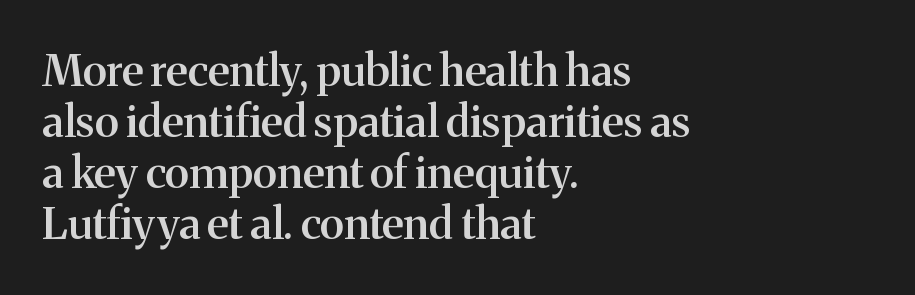
Italic: no, the glyphs are upright roman. Students, note that the glyphs here touch the page at normal intervals. Emphasis by weight is partial: semibold. Underline: absent. These lines are composed in type with serifs. The face used here is proportionally spaced, like ordinary book or web type.
